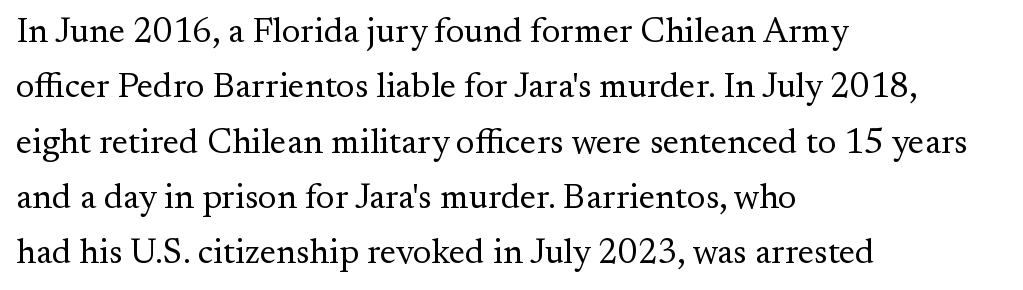
Q: Is the text bold? A: No.
Q: Is the text italic (slanted)? A: No, it is upright.
Q: Is the typeface a serif or a sans-serif typeface? A: Serif.
Q: Is the text underlined? A: No.
Q: How is the paragraph aligned? A: Left-aligned.
Q: Is the spacing between letters normal or unusually wide? A: Normal.
Q: Is the spacing between lines tight, normal or loose? A: Normal.
Q: Width (condensed, normal, or wide)? A: Normal.
Q: Stroke contrast? A: Medium.
Q: x-height? A: Small.
Q: Monospaced? A: No.
